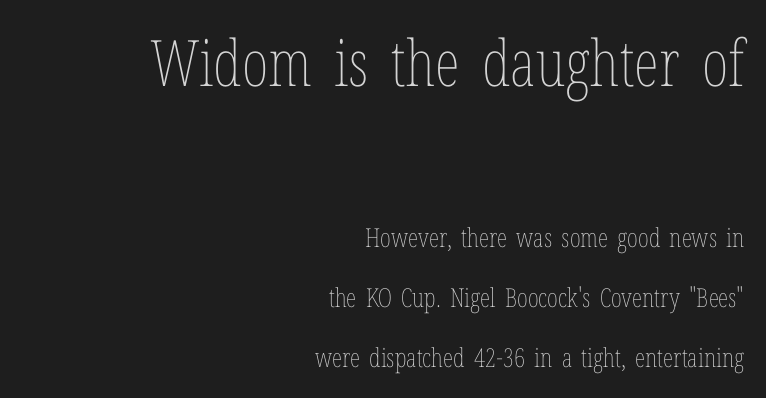
Does the bottom block carry the larger type? No, the top block does. Character widths vary here, with narrow letters taking less room than wide ones. Plain, unruled lines of type. Quick note: not italic, upright. The lines are quadded right.
